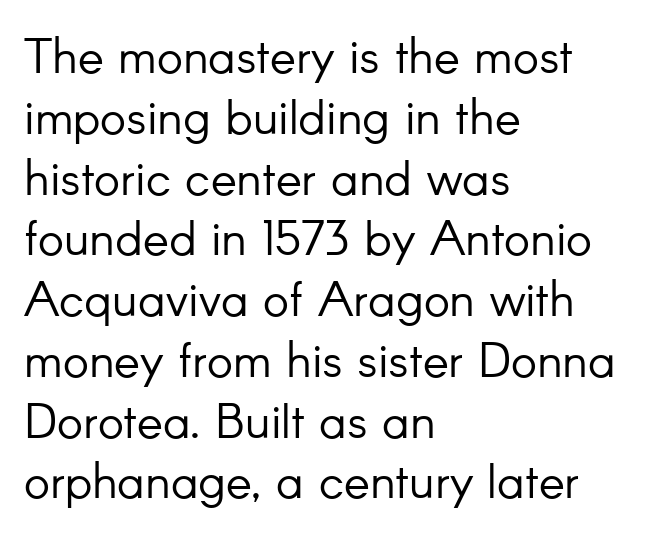
The weight would be labelled regular, book, light, or lighter still. Each letter's strokes conclude bluntly, with no projecting serifs. The rag falls on the right side of this text block. Proportional: the letters do not fall into vertical columns. Nope, not italic — everything's standing straight.
